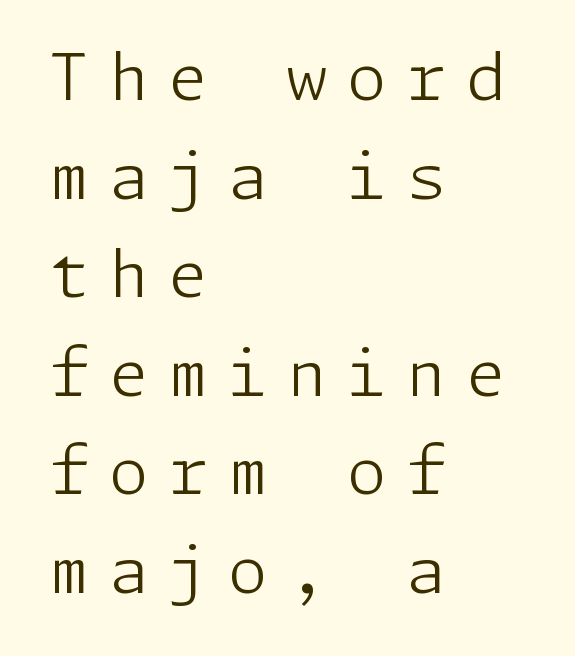
{"serif": "no", "italic": "no", "bold": "no", "weight": "light", "width": "normal", "stroke_contrast": "low", "x_height": "medium", "underline": "no", "align": "left", "line_spacing": "normal", "line_spacing_ratio": 1.54, "letter_spacing": "wide", "letter_spacing_em": 0.31, "glyph_px": 64}
